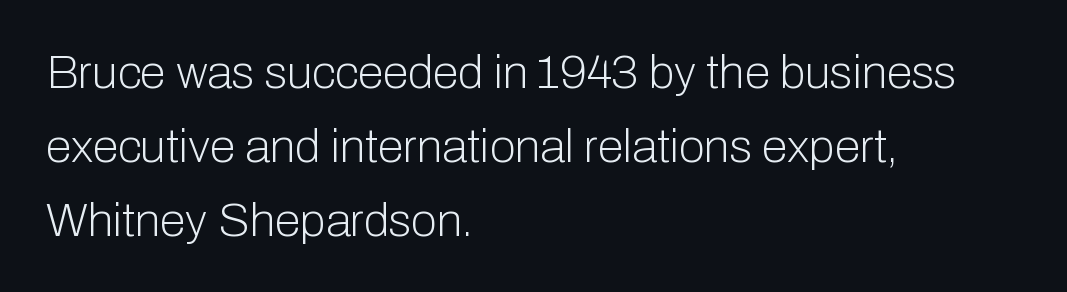
The image shows 47 px light sans-serif type, upright; set left-aligned, normal line spacing (1.57x), normal letter spacing, not underlined; low stroke contrast and a medium x-height.
